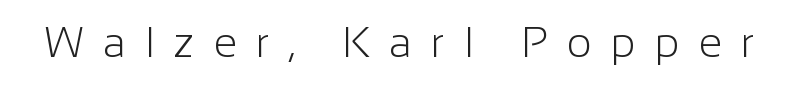
A typesetter would call this heavily tracked-out type. Is the type heavy? It reads as light-to-regular instead. A sans-serif font was chosen for this passage. Descenders are the only things crossing below the line. Note the varied advance widths — an 'i' is clearly narrower than an 'm'.
